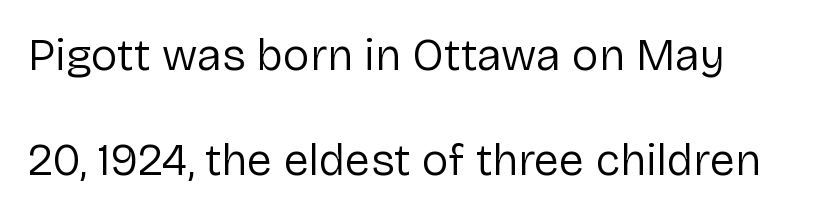
The image shows 45 px regular-weight sans-serif type, upright; set left-aligned, loose line spacing (2.33x), normal letter spacing, not underlined; low stroke contrast and a medium x-height.
